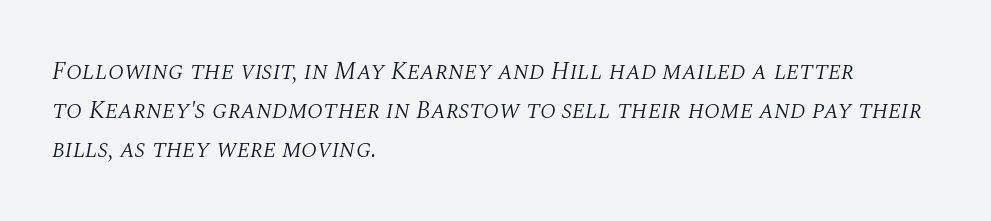
{"italic": "yes", "lean": "right", "slant_degrees": 10, "bold": "no", "underline": "no", "align": "left", "line_spacing": "normal", "line_spacing_ratio": 1.56, "letter_spacing": "normal", "letter_spacing_em": 0.0, "glyph_px": 25}
